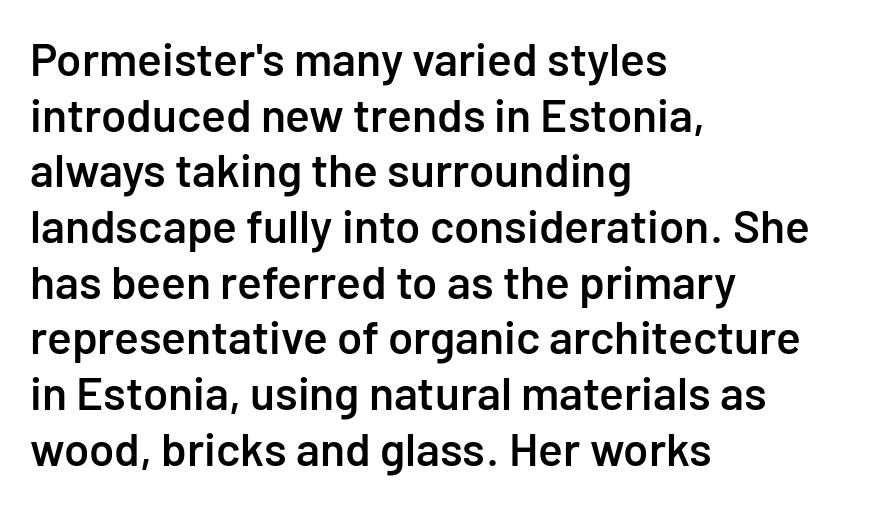
The image shows 46 px semibold sans-serif type, upright; set left-aligned, line spacing 1.21x, normal letter spacing, not underlined; low stroke contrast and a medium x-height.
